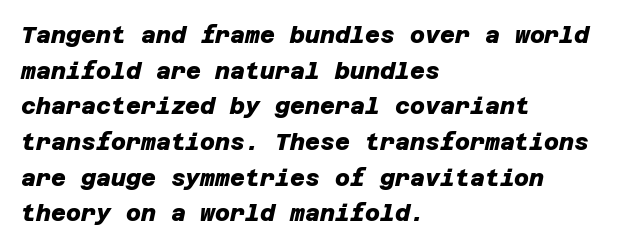
The lines are quadded left. How would I describe the line gaps? Plain and ordinary. The passage shown has conventional tracking throughout. Heft: maximum for text — a bold. The gap between lines stays unmarked.
